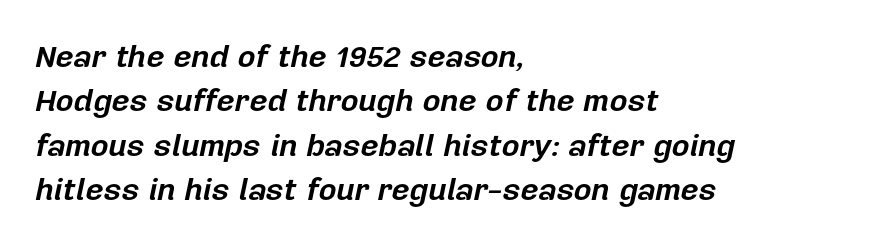
Nothing unusual about the tracking: characters are spaced as the font intends. The face used here is proportionally spaced, like ordinary book or web type. Heavy, bold letterforms. Underline: absent. The specimen reads as italic at a glance. The leading is moderate, giving the passage an even texture.
